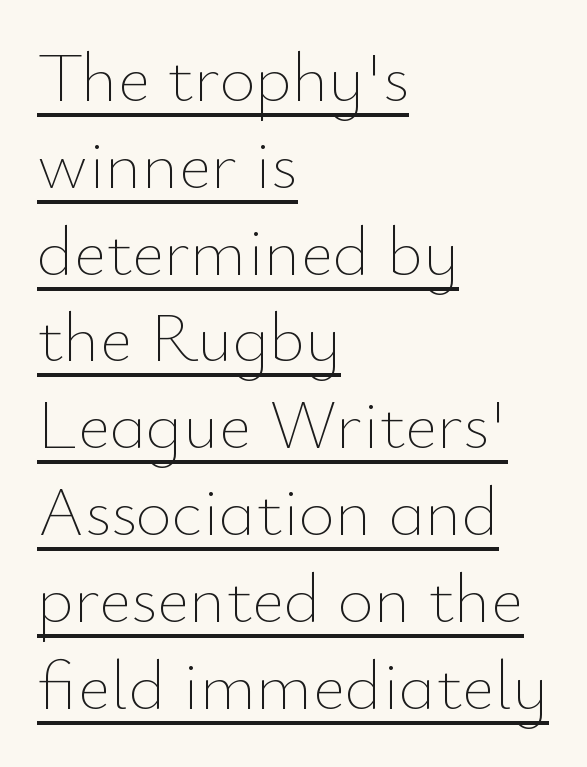
Ink coverage per letter is moderate at most. The rendering uses natural spacing where letterforms have individual widths. The letters stand straight up with perfectly vertical stems. Short and long lines alike share a common starting point at left.
